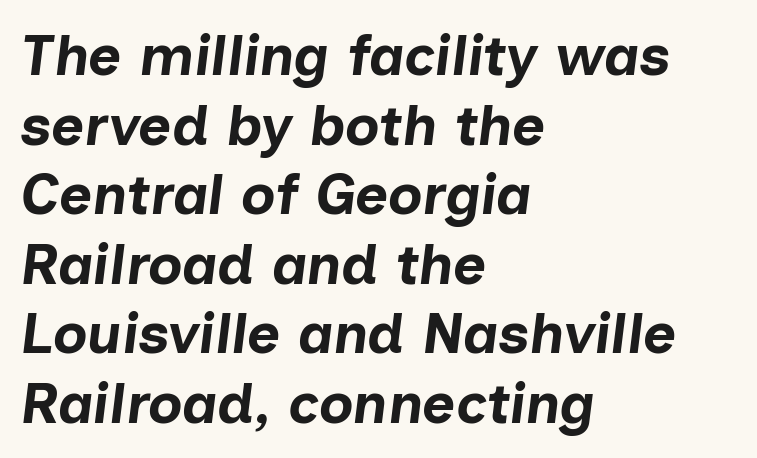
The image shows 57 px bold type, italic (leaning right); set left-aligned, line spacing 1.22x, normal letter spacing, not underlined; low stroke contrast and a medium x-height.
